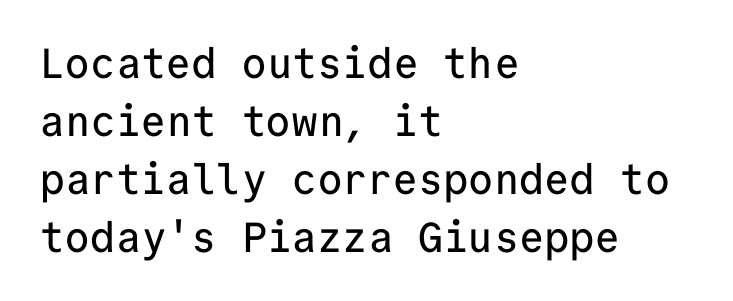
Alignment: flush left. Plain, unruled lines of type. Does extra space separate the letters? No, they use regular spacing. Leading: standard. Every stem runs plumb, perpendicular to the baseline. Do the characters align in a grid? Yes, the font is monospaced.
